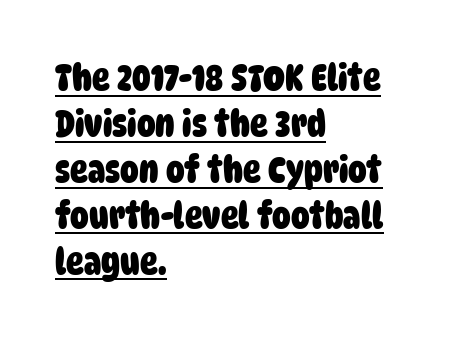
The image shows 37 px heavy, condensed sans-serif type; set left-aligned, line spacing 1.24x, normal letter spacing, underlined; low stroke contrast and a large x-height.
